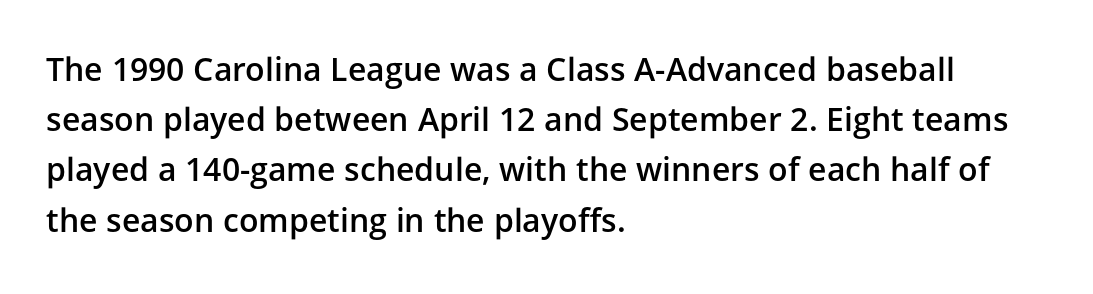
The lettering stays uniformly vertical, giving the passage a roman look. This rendering leaves character spacing at its baseline value. Just letters on the line, the space beneath them empty. Semibold letterforms, between regular and bold. Note: no serifs on the glyphs.
